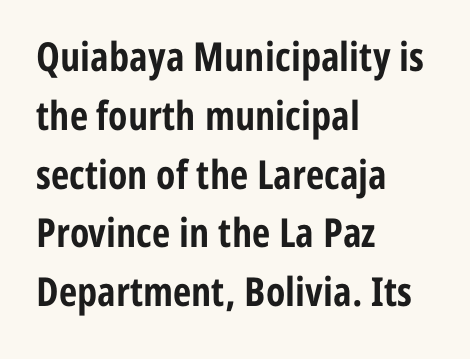
This sample has the flowing, uneven cadence of proportional lettering. I'd describe the lettering as bold — thick and assertive. The gap between lines stays unmarked. Classification — sans serif. This is the regular roman posture of the typeface.
